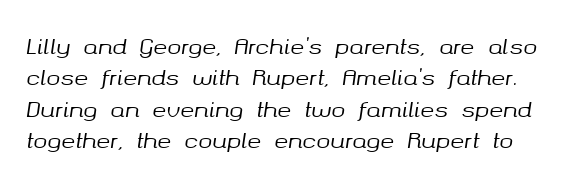
Has an underline been added? It has not. Yep, that's italic — everything's leaning. The line texture is even and compact thanks to regular tracking. This block has exactly the height ordinary leading produces.
